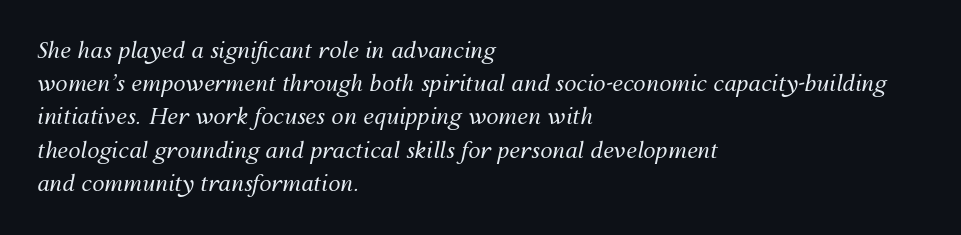
Caption: multi-line text, flush left, ragged right. The rendering uses a moderate line-height, typical for paragraphs. This reads as an unemphasized weight, regular at the heaviest. Designer's note — italics engaged. Letters rest on an invisible, unmarked baseline.
